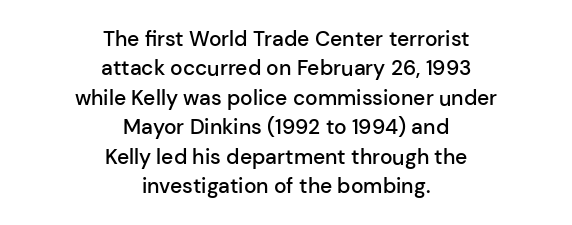
{"italic": "no", "bold": "semi", "underline": "no", "align": "center", "line_spacing": "normal", "line_spacing_ratio": 1.4, "letter_spacing": "normal", "letter_spacing_em": 0.0, "glyph_px": 21}
